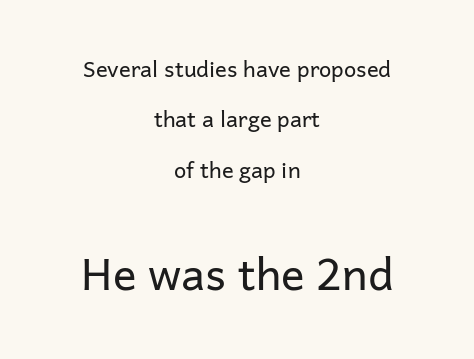
Q: Is the text bold? A: No.
Q: Is the text italic (slanted)? A: No, it is upright.
Q: Is the typeface a serif or a sans-serif typeface? A: Sans-serif.
Q: Is the text underlined? A: No.
Q: How is the paragraph aligned? A: Centered.
Q: Is the spacing between letters normal or unusually wide? A: Normal.
Q: Is the spacing between lines tight, normal or loose? A: Loose.
Q: Which block of text is set in a larger size, the first (top) or the second (bottom)? A: The second (bottom) one.
Q: Width (condensed, normal, or wide)? A: Normal.
Q: Stroke contrast? A: Low.
Q: x-height? A: Medium.
Q: Monospaced? A: No.
